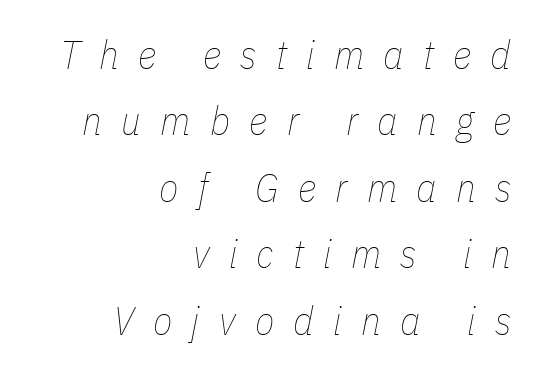
Typeset ragged left — the right edge is the straight one. A quiet, ordinary-to-light weight characterises the typeface. Italic: yes, the glyphs are oblique. Notice how descenders clear the ascenders below comfortably — that's standard leading. Students, note that the glyphs here are deliberately spaced far apart.
